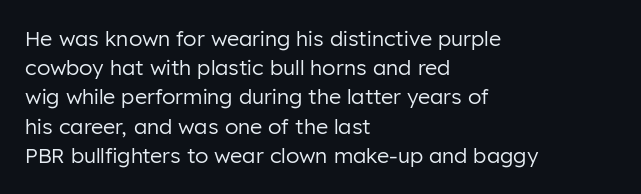
The image shows 21 px text type, upright; set left-aligned, normal line spacing (1.39x), normal letter spacing, not underlined.
